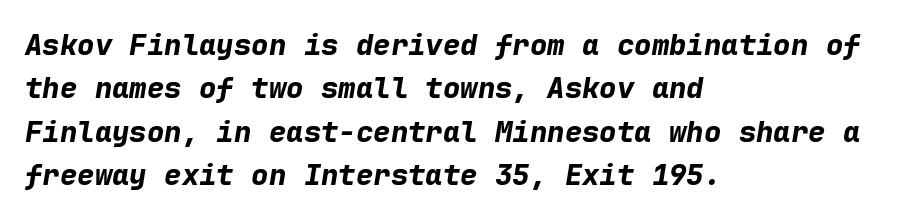
Q: Is the text bold? A: Yes.
Q: Is the text italic (slanted)? A: Yes, it leans right by about 9 degrees.
Q: Is the text underlined? A: No.
Q: How is the paragraph aligned? A: Left-aligned.
Q: Is the spacing between letters normal or unusually wide? A: Normal.
Q: Is the spacing between lines tight, normal or loose? A: Normal.
Q: Width (condensed, normal, or wide)? A: Normal.
Q: Stroke contrast? A: Low.
Q: x-height? A: Medium.
Q: Monospaced? A: Yes.
